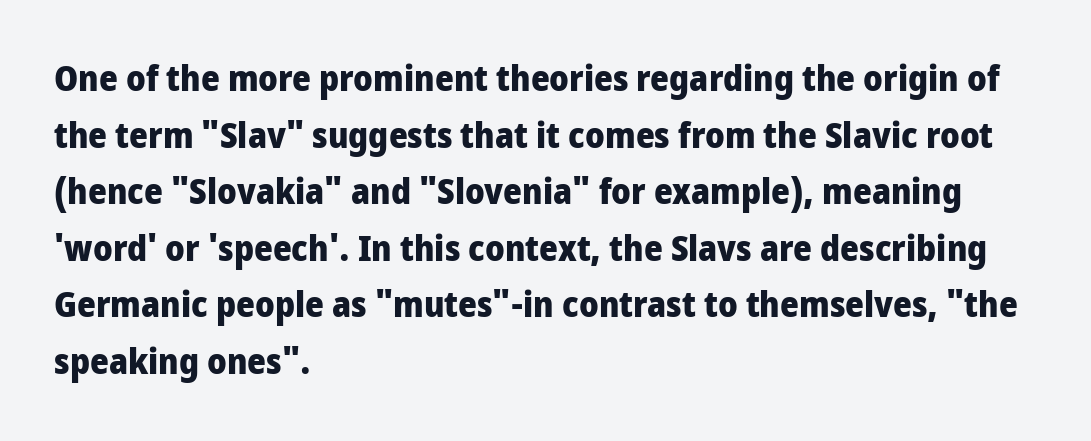
{"serif": "no", "italic": "no", "bold": "yes", "weight": "heavy", "width": "condensed", "stroke_contrast": "low", "x_height": "large", "monospaced": "no", "underline": "no", "align": "left", "line_spacing": "normal", "line_spacing_ratio": 1.57, "letter_spacing": "normal", "letter_spacing_em": 0.0, "glyph_px": 36}
